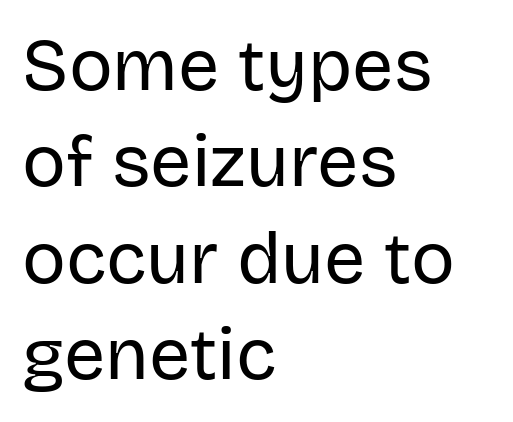
Q: Is the text bold? A: No.
Q: Is the text italic (slanted)? A: No, it is upright.
Q: Is the typeface a serif or a sans-serif typeface? A: Sans-serif.
Q: Is the text underlined? A: No.
Q: How is the paragraph aligned? A: Left-aligned.
Q: Is the spacing between letters normal or unusually wide? A: Normal.
Q: Is the spacing between lines tight, normal or loose? A: Normal.
Q: Width (condensed, normal, or wide)? A: Normal.
Q: Stroke contrast? A: Low.
Q: x-height? A: Large.
Q: Monospaced? A: No.
